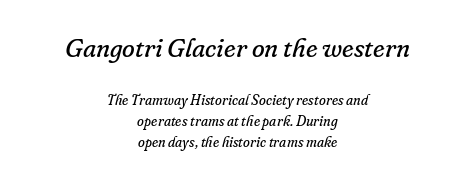
The image shows 26 px text type, italic (leaning right); set centered, normal line spacing (1.51x), normal letter spacing, not underlined; the first (top) block is 1.86x larger.
